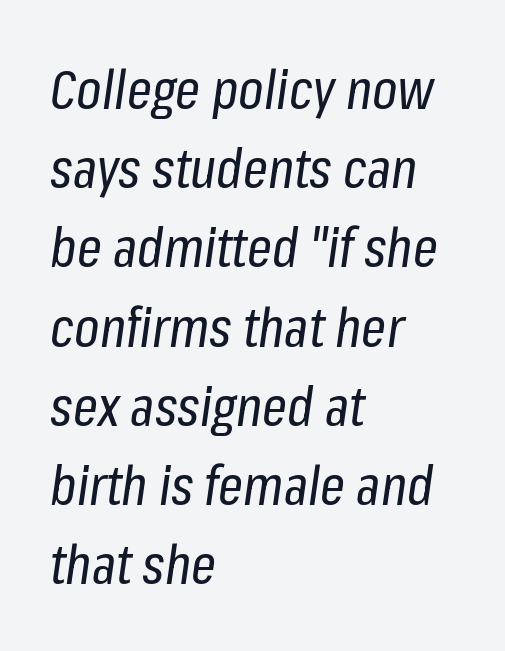
Q: Is the text bold? A: No.
Q: Is the text italic (slanted)? A: Yes, it leans right by about 8 degrees.
Q: Is the text underlined? A: No.
Q: How is the paragraph aligned? A: Left-aligned.
Q: Is the spacing between letters normal or unusually wide? A: Normal.
Q: Is the spacing between lines tight, normal or loose? A: Normal.
Q: Width (condensed, normal, or wide)? A: Condensed.
Q: Stroke contrast? A: Low.
Q: x-height? A: Medium.
Q: Monospaced? A: No.
